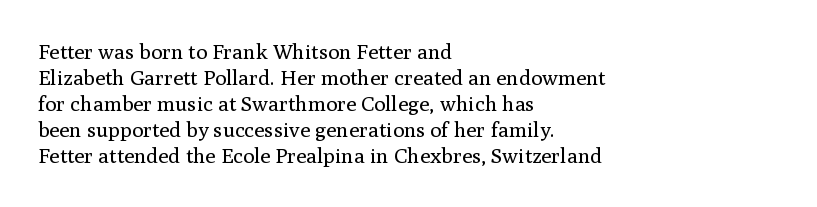
The image shows 21 px text type, upright; set left-aligned, line spacing 1.24x, normal letter spacing, not underlined.
